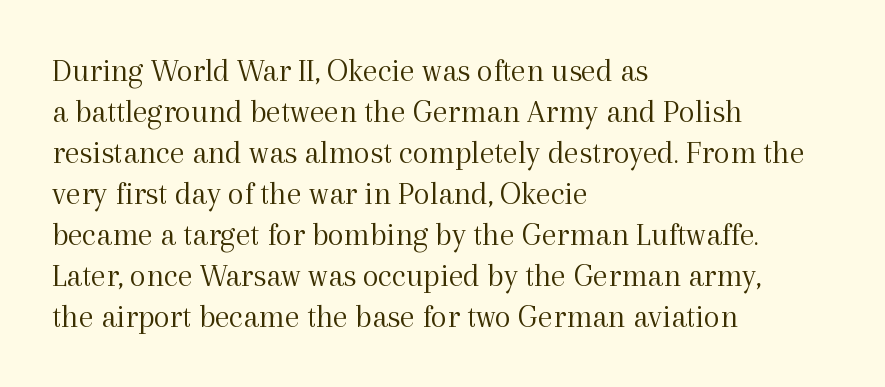
The image shows 33 px light serif type, upright; set left-aligned, line spacing 1.24x, normal letter spacing, not underlined; a medium x-height.
